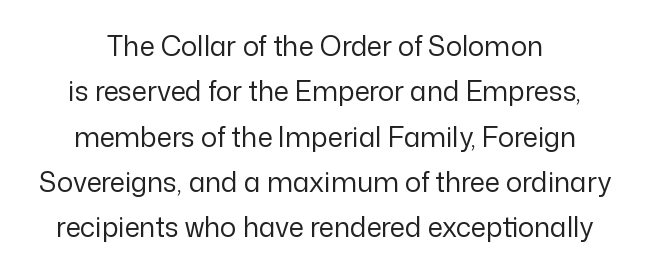
The strokes are not fattened; the text isn't bold. The type is set solid horizontally, with unmodified tracking. A bare baseline throughout the passage. The vertical gap from one line to the next is medium. Caption: multi-line text, centered on the measure. The type sits square on the baseline with zero lean.
